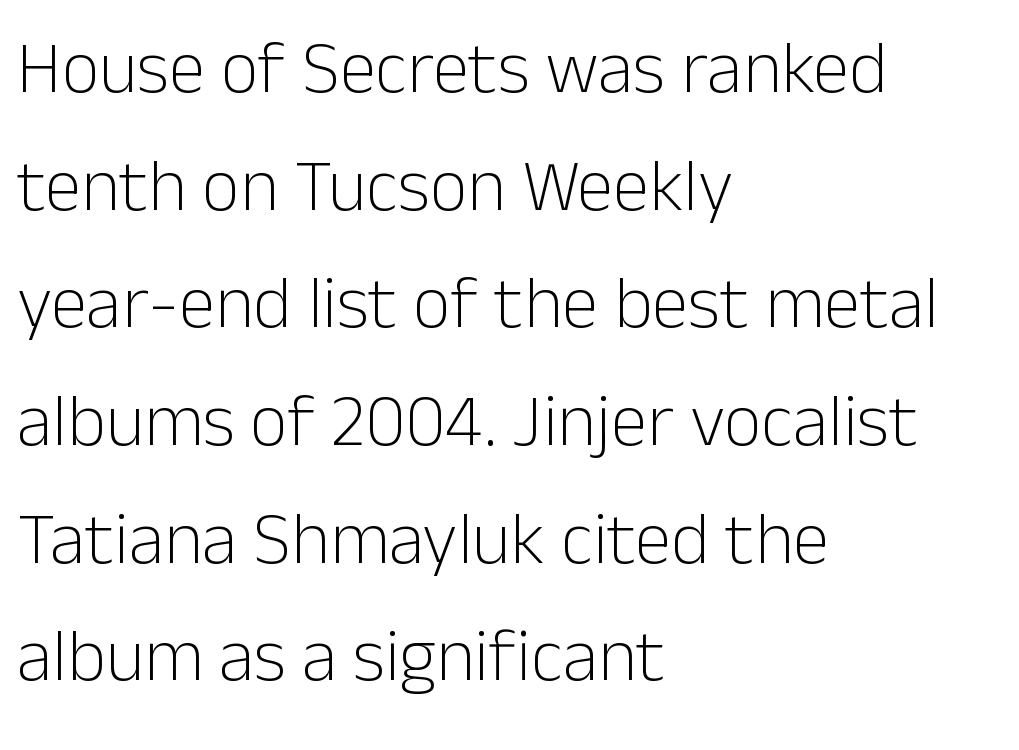
One-word summary of the alignment: left. When letters stand straight like this, we call the style roman or upright. Compared with a typical body face, this is equally light or lighter still. Students, observe: this is what conventionally led text looks like.
